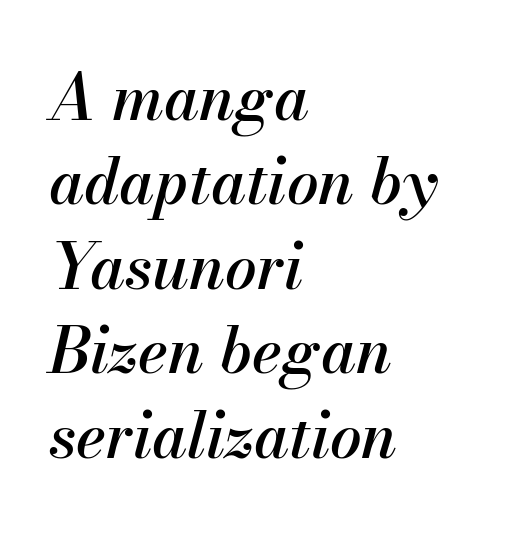
{"italic": "yes", "lean": "right", "slant_degrees": 13, "width": "normal", "stroke_contrast": "medium", "x_height": "small", "monospaced": "no", "underline": "no", "align": "left", "line_spacing": "normal", "line_spacing_ratio": 1.34, "letter_spacing": "normal", "letter_spacing_em": 0.0, "glyph_px": 63}
